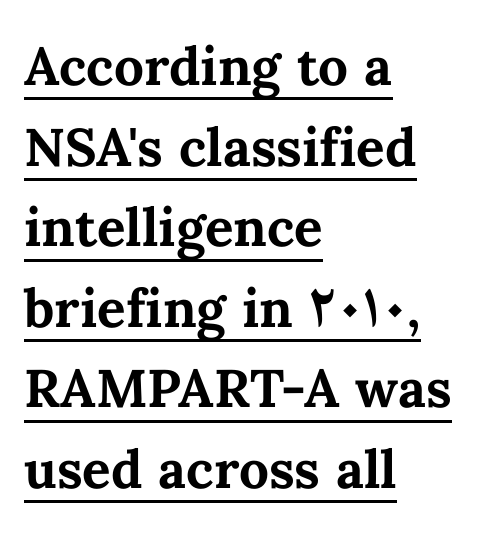
Q: Is the text bold? A: Yes.
Q: Is the text italic (slanted)? A: No, it is upright.
Q: Is the text underlined? A: Yes.
Q: How is the paragraph aligned? A: Left-aligned.
Q: Is the spacing between letters normal or unusually wide? A: Normal.
Q: Is the spacing between lines tight, normal or loose? A: Normal.
Q: Width (condensed, normal, or wide)? A: Normal.
Q: Stroke contrast? A: Medium.
Q: x-height? A: Medium.
Q: Monospaced? A: No.
